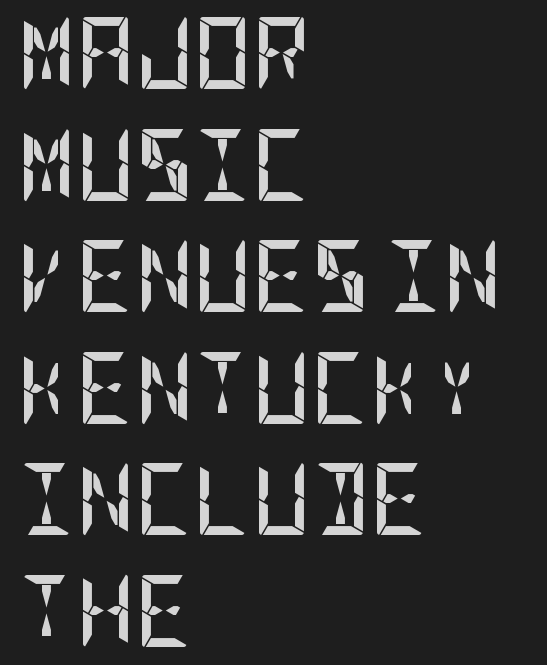
{"serif": "no", "italic": "no", "bold": "yes", "weight": "semibold", "width": "condensed", "stroke_contrast": "low", "x_height": "large", "underline": "no", "align": "left", "line_spacing": "normal", "line_spacing_ratio": 1.55, "letter_spacing": "normal", "letter_spacing_em": 0.0, "glyph_px": 72}
